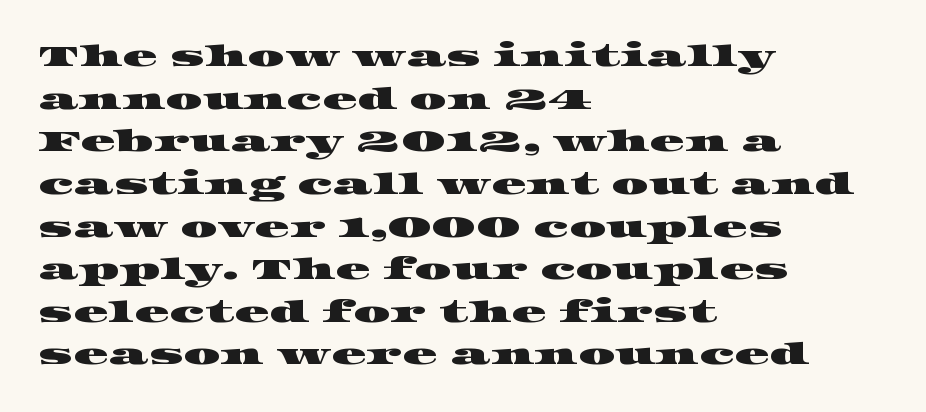
Each letter keeps its own natural width here, so spacing adapts to shape. The paragraph shown leans on its left margin. Check the space under the baseline: it is left empty. The vertical gap from one line to the next is medium.
